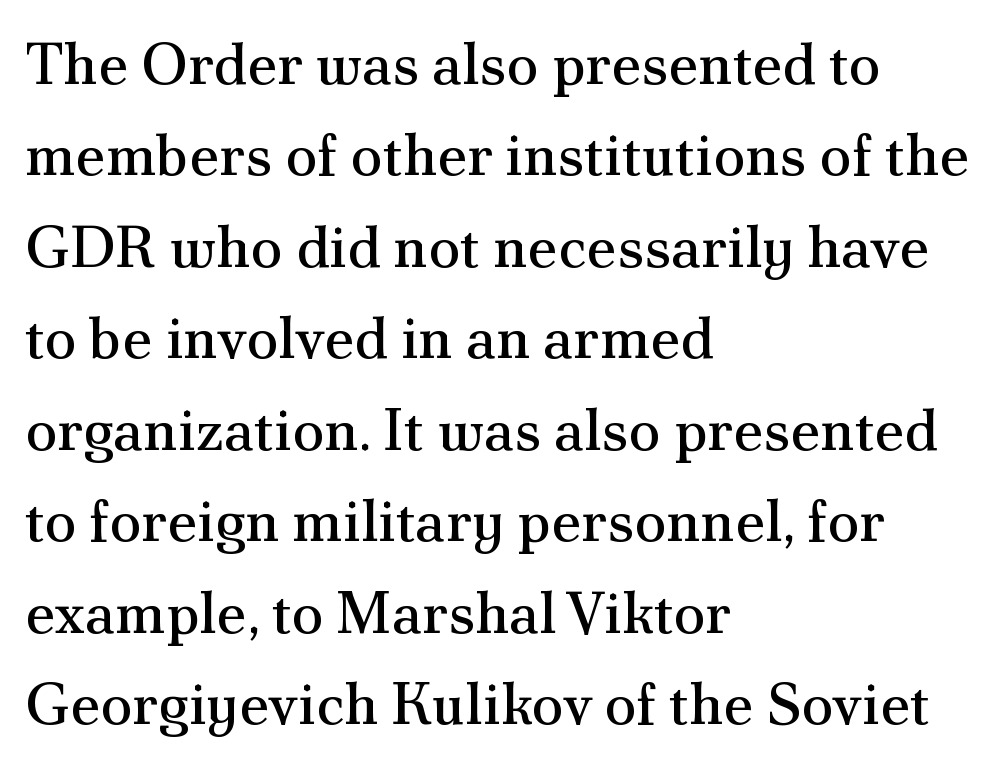
Think of a printed novel: that variable character pitch is what you see here. Each stroke keeps to a modest, everyday thickness or less. This sample uses an upright cut, with every glyph sitting square on the baseline. These lines stack with their left ends in a neat column. Honestly, the row spacing looks completely unremarkable.
